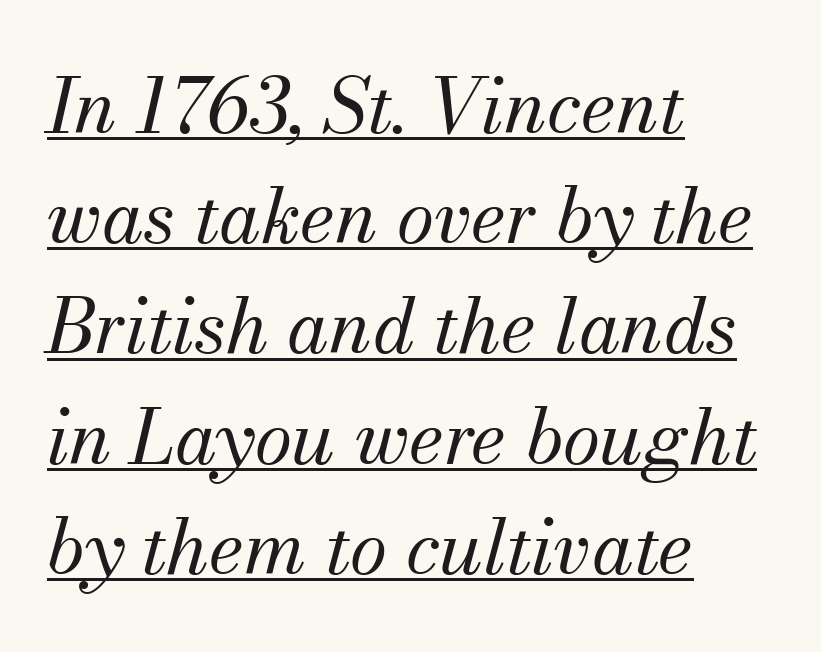
These lines stack with their left ends in a neat column. These lines are composed in type with serifs. The sample's only ornament is a line tracing under the words. When letters slant like this, we call the style italic.
